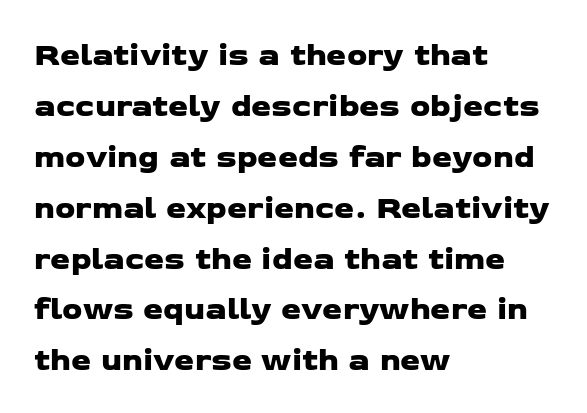
The image shows 32 px wide sans-serif type; set left-aligned, normal line spacing (1.59x), normal letter spacing, not underlined; low stroke contrast and a medium x-height.
